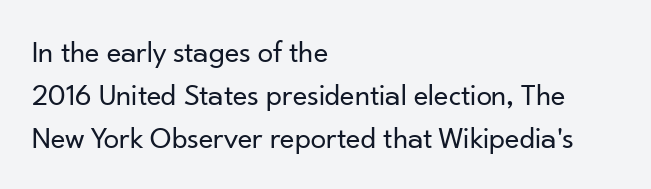
Q: Is the text bold? A: No.
Q: Is the text italic (slanted)? A: No, it is upright.
Q: Is the typeface a serif or a sans-serif typeface? A: Sans-serif.
Q: Is the text underlined? A: No.
Q: How is the paragraph aligned? A: Left-aligned.
Q: Is the spacing between letters normal or unusually wide? A: Normal.
Q: Is the spacing between lines tight, normal or loose? A: Normal.
Q: Width (condensed, normal, or wide)? A: Normal.
Q: Stroke contrast? A: Low.
Q: x-height? A: Small.
Q: Monospaced? A: No.
